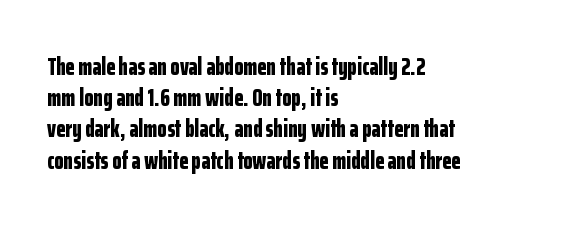
The image shows 24 px bold type, upright; set left-aligned, normal line spacing (1.3x), normal letter spacing, not underlined.
